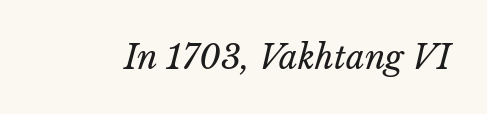
The strokes carry an ordinary text weight at most. Decoration check: the copy has no underline. You can tell it's italic because the verticals aren't actually vertical. In terms of letterspacing, this is plain default setting. Think of a printed novel: that variable character pitch is what you see here.
